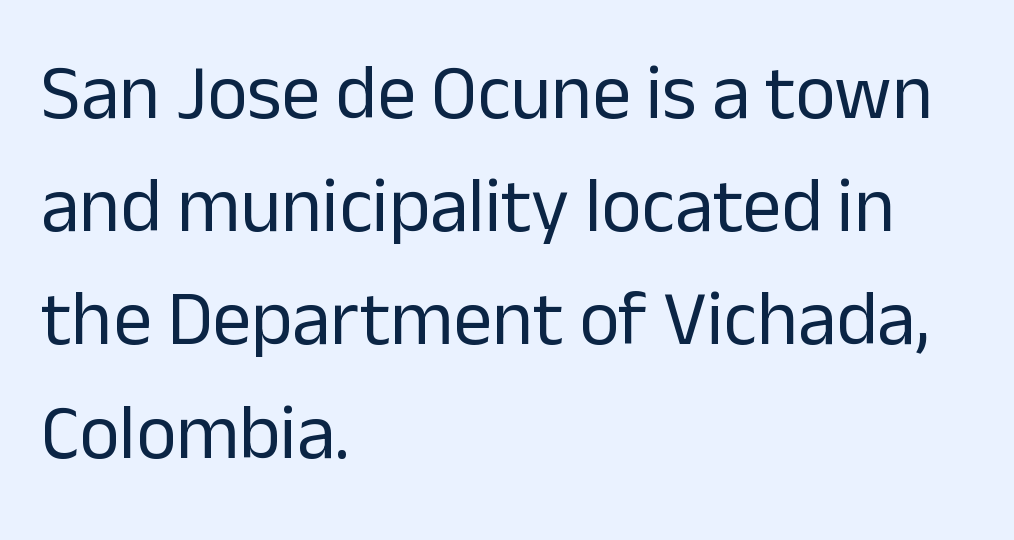
{"serif": "no", "italic": "no", "bold": "no", "weight": "regular", "width": "normal", "stroke_contrast": "low", "x_height": "medium", "monospaced": "no", "underline": "no", "align": "left", "line_spacing": "normal", "line_spacing_ratio": 1.47, "letter_spacing": "normal", "letter_spacing_em": 0.0, "glyph_px": 77}
